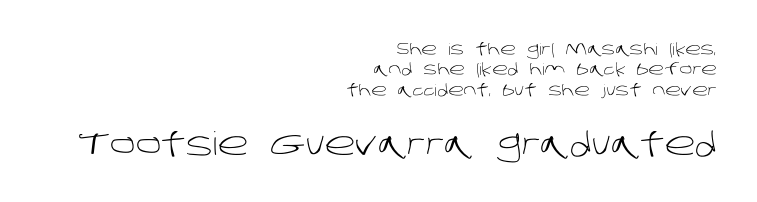
Q: Is the text bold? A: No.
Q: Is the typeface a serif or a sans-serif typeface? A: Sans-serif.
Q: Is the text underlined? A: No.
Q: How is the paragraph aligned? A: Right-aligned.
Q: Is the spacing between letters normal or unusually wide? A: Normal.
Q: Is the spacing between lines tight, normal or loose? A: Normal.
Q: Which block of text is set in a larger size, the first (top) or the second (bottom)? A: The second (bottom) one.
Q: Width (condensed, normal, or wide)? A: Normal.
Q: Stroke contrast? A: Low.
Q: x-height? A: Large.
Q: Monospaced? A: No.
